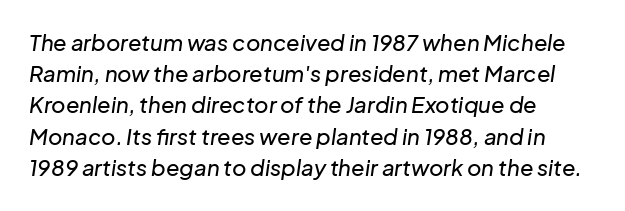
{"italic": "yes", "lean": "right", "slant_degrees": 8, "underline": "no", "align": "left", "line_spacing": "normal", "line_spacing_ratio": 1.42, "letter_spacing": "normal", "letter_spacing_em": 0.0, "glyph_px": 22}
